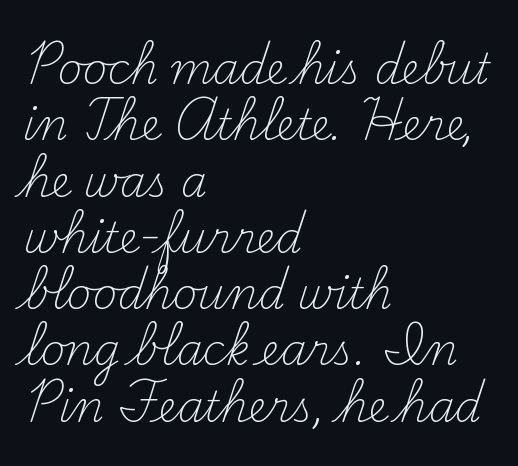
Q: Is the text bold? A: No.
Q: Is the text italic (slanted)? A: Yes.
Q: Is the text underlined? A: No.
Q: How is the paragraph aligned? A: Left-aligned.
Q: Is the spacing between letters normal or unusually wide? A: Normal.
Q: Is the spacing between lines tight, normal or loose? A: Normal.
Q: Width (condensed, normal, or wide)? A: Normal.
Q: Stroke contrast? A: Medium.
Q: x-height? A: Small.
Q: Monospaced? A: No.
